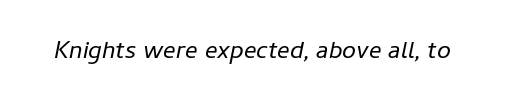
These lines keep a tight, regular rhythm from letter to letter. The area under the type is left untouched. Is the type heavy? It reads as light-to-regular instead. The rendering applies a slant to the glyphs.
